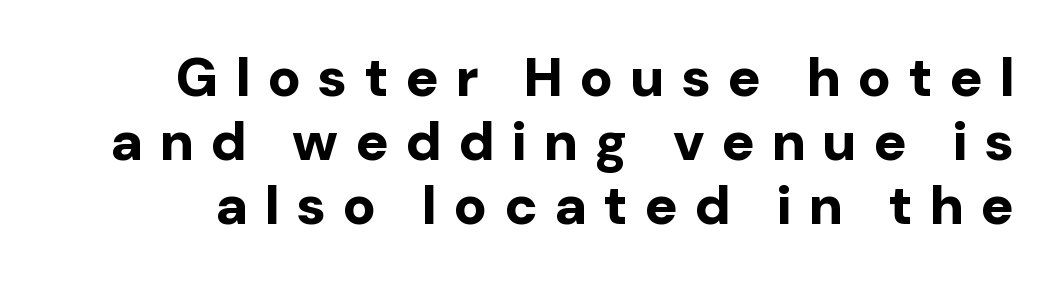
The image shows 55 px bold sans-serif type, upright; set line spacing 1.16x, unusually wide letter spacing (+0.3 em), not underlined; low stroke contrast and a medium x-height.
